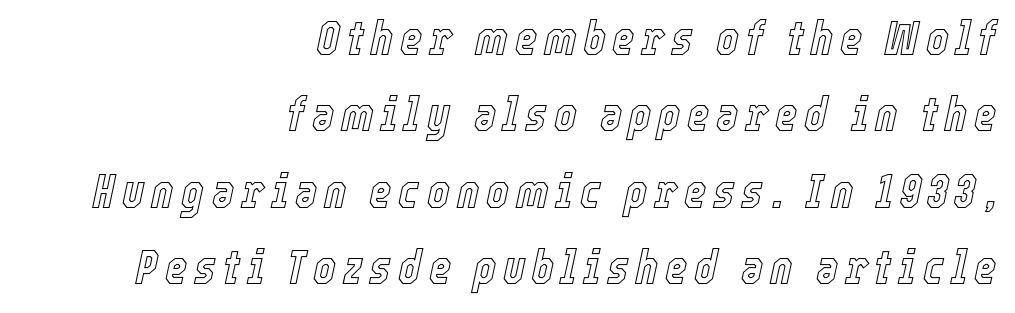
{"italic": "yes", "lean": "right", "slant_degrees": 12, "width": "condensed", "x_height": "medium", "monospaced": "no", "underline": "no", "align": "right", "line_spacing": "normal", "line_spacing_ratio": 1.59, "glyph_px": 48}
